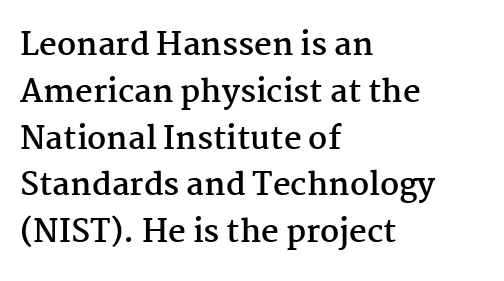
The rendering uses a moderate line-height, typical for paragraphs. Is the type bold? Yes — the strokes are clearly thick and heavy. Inter-character spacing is left at the font's built-in metrics. Here the designer chose a conventional face with non-uniform glyph widths.
